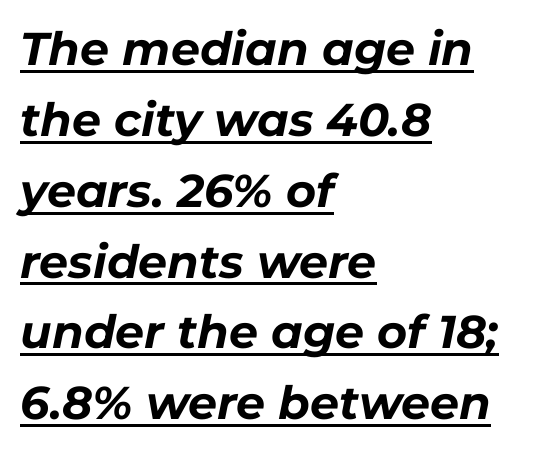
{"italic": "yes", "lean": "right", "slant_degrees": 11, "bold": "yes", "weight": "bold", "width": "normal", "stroke_contrast": "low", "x_height": "medium", "monospaced": "no", "underline": "yes", "align": "left", "line_spacing": "normal", "line_spacing_ratio": 1.54, "letter_spacing": "normal", "letter_spacing_em": 0.0, "glyph_px": 46}
